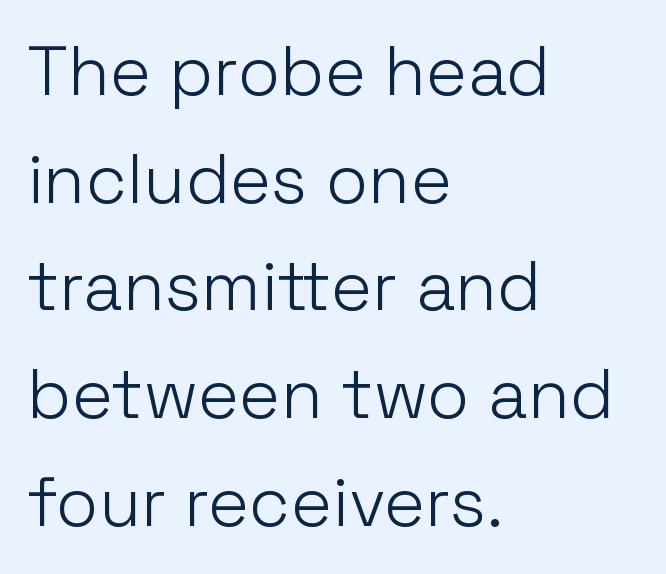
Every stem runs plumb, perpendicular to the baseline. The face used here is rendered with its standard letterfit. No word sits above an underline. Weight: not bold — regular or lighter. A classic flush-left, rag-right setting is used for this passage. Does the type have serifs? No, each stem ends abruptly.
